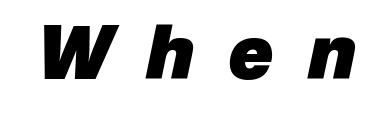
{"italic": "yes", "lean": "right", "slant_degrees": 12, "bold": "yes", "weight": "heavy", "width": "normal", "stroke_contrast": "low", "x_height": "medium", "monospaced": "no", "underline": "no", "letter_spacing": "wide", "letter_spacing_em": 0.46, "glyph_px": 73}
